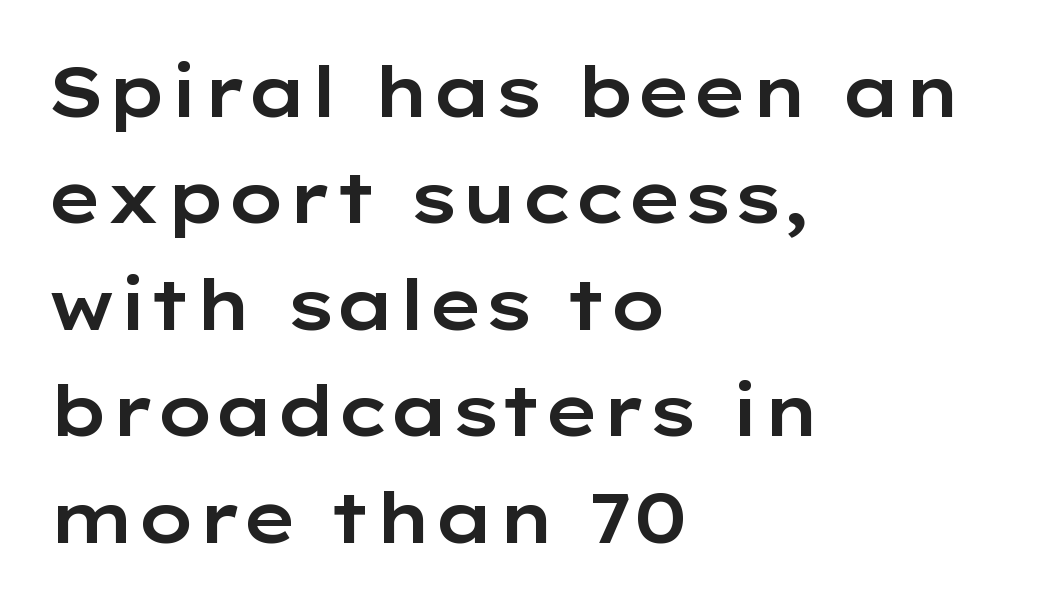
Q: Is the text italic (slanted)? A: No, it is upright.
Q: Is the typeface a serif or a sans-serif typeface? A: Sans-serif.
Q: Is the text underlined? A: No.
Q: How is the paragraph aligned? A: Left-aligned.
Q: Is the spacing between letters normal or unusually wide? A: Normal.
Q: Is the spacing between lines tight, normal or loose? A: Normal.
Q: Width (condensed, normal, or wide)? A: Wide.
Q: Stroke contrast? A: Low.
Q: x-height? A: Medium.
Q: Monospaced? A: No.
